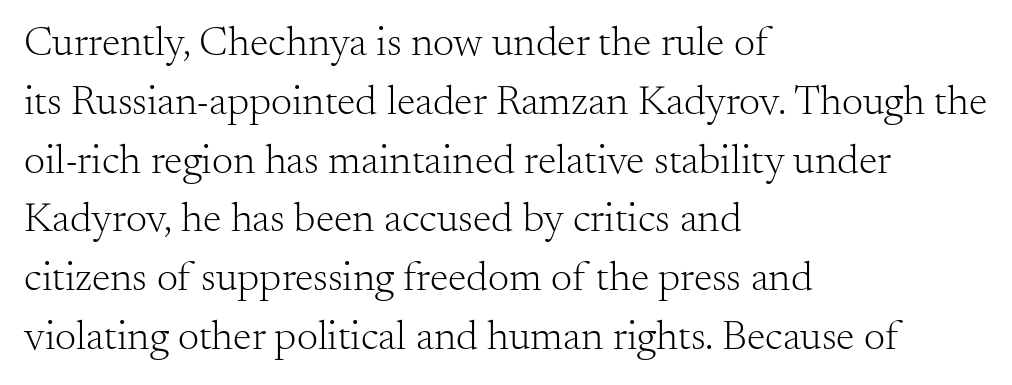
Q: Is the text bold? A: No.
Q: Is the text italic (slanted)? A: No, it is upright.
Q: Is the typeface a serif or a sans-serif typeface? A: Serif.
Q: Is the text underlined? A: No.
Q: How is the paragraph aligned? A: Left-aligned.
Q: Is the spacing between letters normal or unusually wide? A: Normal.
Q: Is the spacing between lines tight, normal or loose? A: Normal.
Q: Width (condensed, normal, or wide)? A: Normal.
Q: Stroke contrast? A: Medium.
Q: x-height? A: Small.
Q: Monospaced? A: No.
